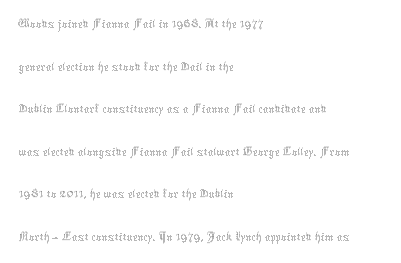
The image shows 28 px thin type, upright; set left-aligned, normal line spacing (1.52x), normal letter spacing, not underlined; medium stroke contrast and a medium x-height.
